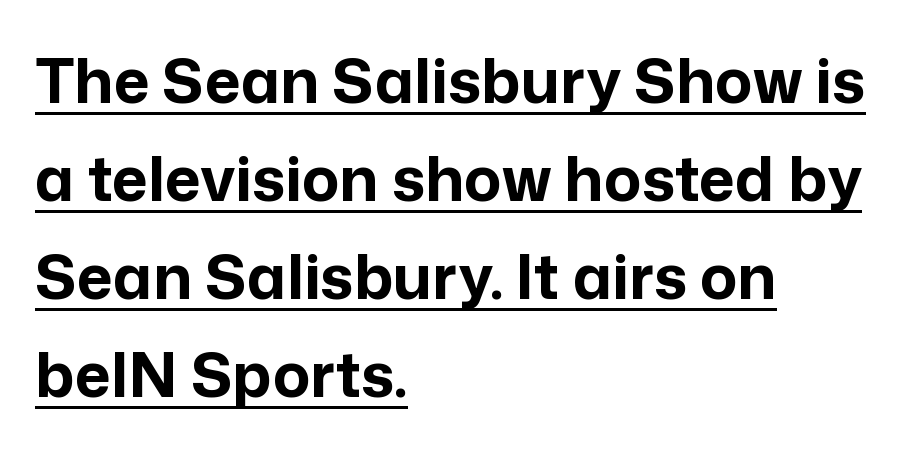
Q: Is the text bold? A: Yes.
Q: Is the text italic (slanted)? A: No, it is upright.
Q: Is the typeface a serif or a sans-serif typeface? A: Sans-serif.
Q: Is the text underlined? A: Yes.
Q: How is the paragraph aligned? A: Left-aligned.
Q: Is the spacing between letters normal or unusually wide? A: Normal.
Q: Is the spacing between lines tight, normal or loose? A: Normal.
Q: Width (condensed, normal, or wide)? A: Normal.
Q: Stroke contrast? A: Low.
Q: x-height? A: Medium.
Q: Monospaced? A: No.
